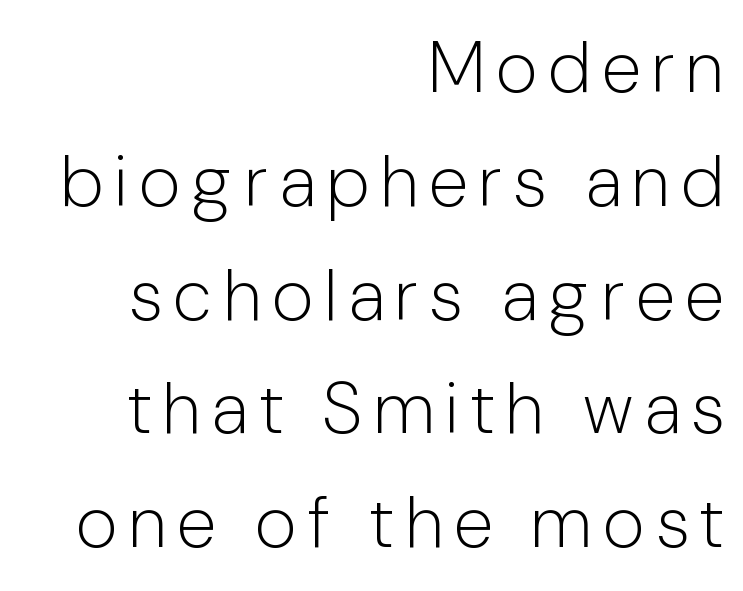
Q: Is the text bold? A: No.
Q: Is the text italic (slanted)? A: No, it is upright.
Q: Is the typeface a serif or a sans-serif typeface? A: Sans-serif.
Q: Is the text underlined? A: No.
Q: How is the paragraph aligned? A: Right-aligned.
Q: Is the spacing between lines tight, normal or loose? A: Normal.
Q: Width (condensed, normal, or wide)? A: Condensed.
Q: Stroke contrast? A: Low.
Q: x-height? A: Medium.
Q: Monospaced? A: No.
